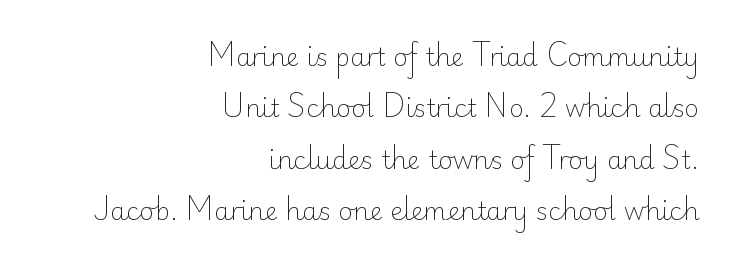
The image shows 25 px text type, upright; set right-aligned, loose line spacing (2.06x), normal letter spacing, not underlined.
